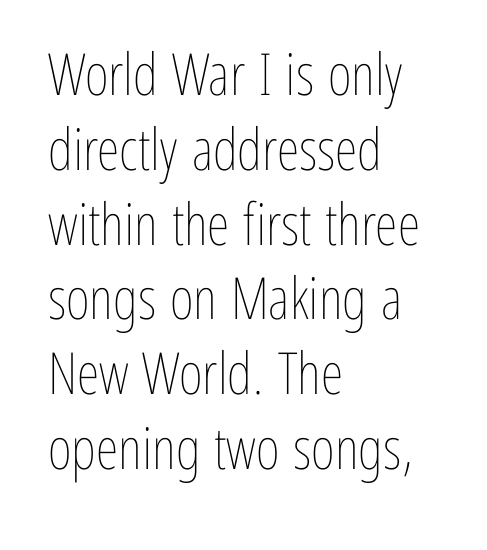
The image shows 58 px thin, condensed type, upright; set left-aligned, normal line spacing (1.29x), normal letter spacing, not underlined; low stroke contrast and a medium x-height.
